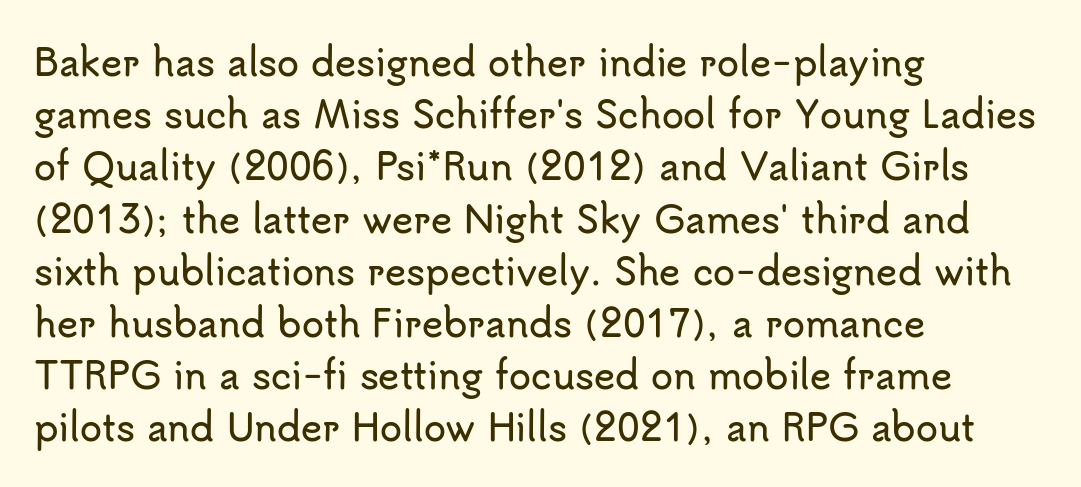
{"serif": "no", "italic": "no", "width": "normal", "stroke_contrast": "low", "x_height": "small", "monospaced": "no", "underline": "no", "align": "left", "line_spacing": "normal", "line_spacing_ratio": 1.45, "letter_spacing": "normal", "letter_spacing_em": 0.0, "glyph_px": 36}
